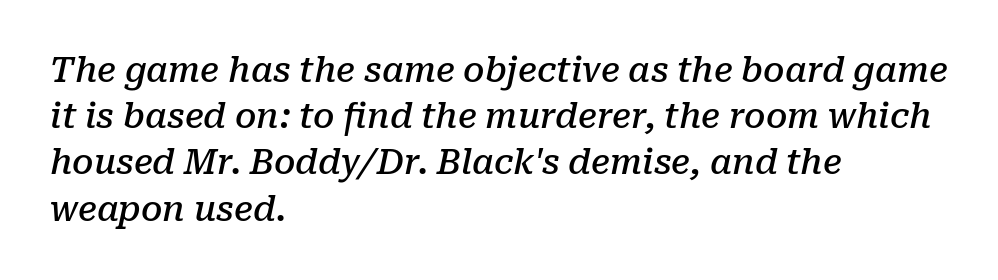
The image shows 34 px semibold serif type, italic (leaning right); set left-aligned, normal line spacing (1.36x), normal letter spacing, not underlined; low stroke contrast and a medium x-height.
